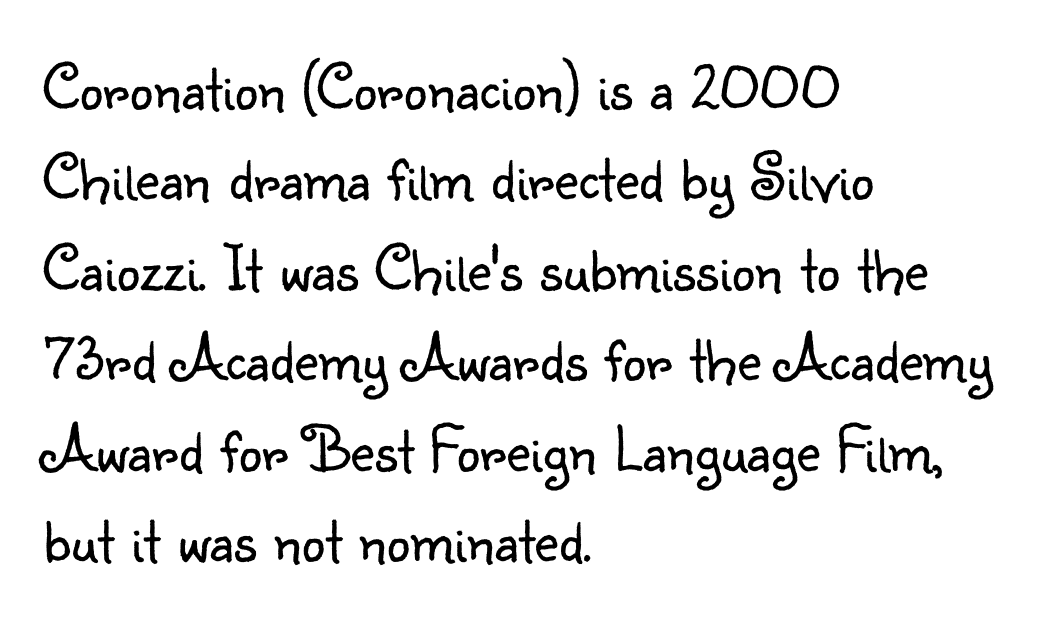
The image shows 66 px light sans-serif type, upright; set left-aligned, normal line spacing (1.37x), normal letter spacing, not underlined; low stroke contrast and a small x-height.
